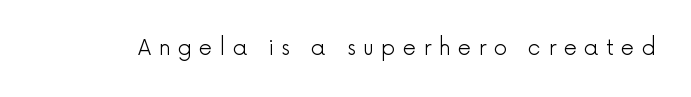
The image shows 21 px text type, upright; set unusually wide letter spacing (+0.35 em), not underlined.
